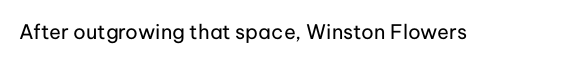
Posture: upright roman. Short note: letters normally spaced. The weight would be labelled regular, book, light, or lighter still. Lines of text with bare space underneath.
